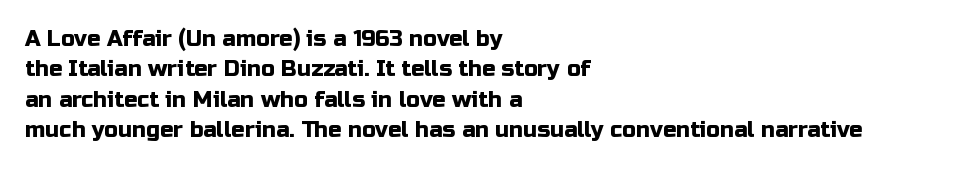
The image shows 22 px text type, upright; set left-aligned, normal line spacing (1.38x), normal letter spacing, not underlined.
